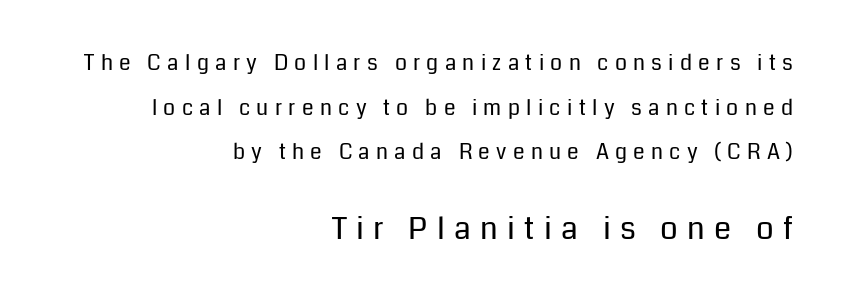
{"serif": "no", "italic": "no", "bold": "no", "weight": "regular", "width": "normal", "stroke_contrast": "low", "x_height": "medium", "monospaced": "no", "underline": "no", "align": "right", "line_spacing": "loose", "line_spacing_ratio": 2.12, "letter_spacing": "wide", "letter_spacing_em": 0.3, "larger_block": "second", "size_ratio": 1.48, "glyph_px": 31}
